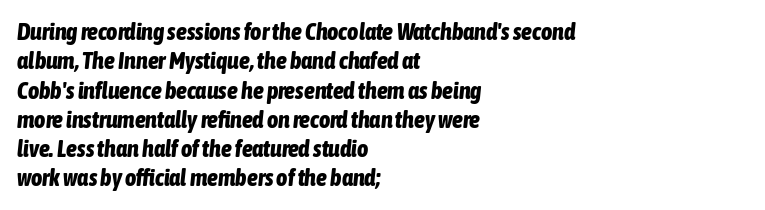
The image shows 24 px bold type, italic (leaning right); set left-aligned, line spacing 1.22x, normal letter spacing, not underlined.
